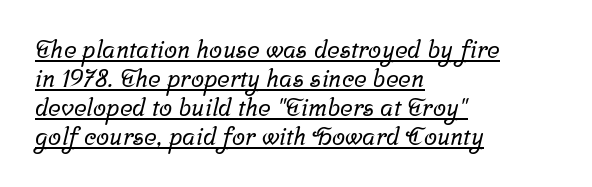
The image shows 24 px text type; set left-aligned, line spacing 1.21x, normal letter spacing, underlined.
